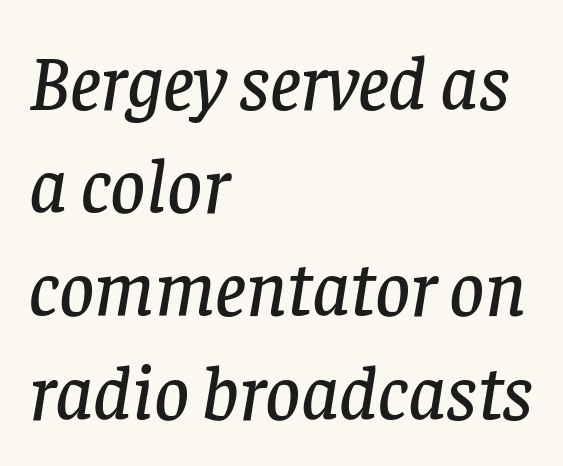
{"serif": "yes", "italic": "yes", "lean": "right", "slant_degrees": 8, "width": "normal", "stroke_contrast": "low", "x_height": "large", "monospaced": "no", "underline": "no", "align": "left", "line_spacing": "normal", "line_spacing_ratio": 1.34, "letter_spacing": "normal", "letter_spacing_em": 0.0, "glyph_px": 77}
